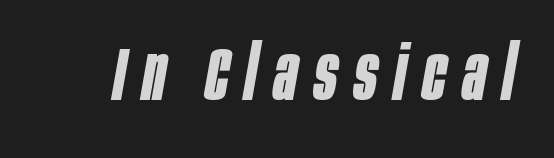
Q: Is the text bold? A: Yes.
Q: Is the text italic (slanted)? A: Yes, it leans right by about 10 degrees.
Q: Is the text underlined? A: No.
Q: Is the spacing between letters normal or unusually wide? A: Unusually wide.
Q: Width (condensed, normal, or wide)? A: Condensed.
Q: Stroke contrast? A: Low.
Q: x-height? A: Large.
Q: Monospaced? A: No.
